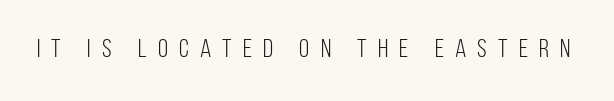
The letters stand upright; this is a roman face. Descenders are the only things crossing below the line. The face used here is rendered with a markedly widened letterfit. The face looks like a standard text weight, possibly lighter.
